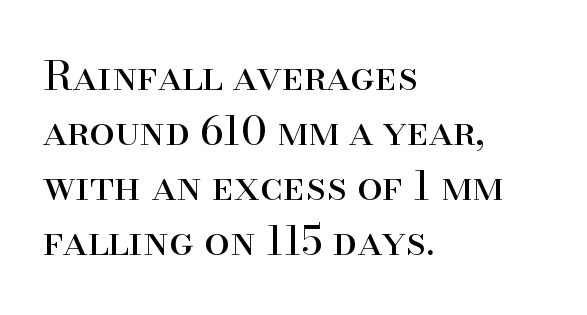
The font sits on the lighter half of the weight spectrum, regular included. Do the letters lean? They stand straight. Short and long lines alike share a common starting point at left. Note the varied advance widths — an 'i' is clearly narrower than an 'm'. This is serif lettering, the kind often seen in printed books. Anything drawn beneath the words? Only blank space.
